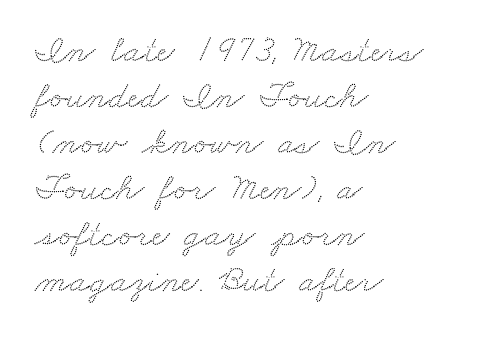
This sample has the flowing, uneven cadence of proportional lettering. Check under the words: just untouched page. Where is the straight margin? On the left. Does the type have serifs? Yes, each stem ends in a small foot. Does extra space separate the letters? No, they use regular spacing.
